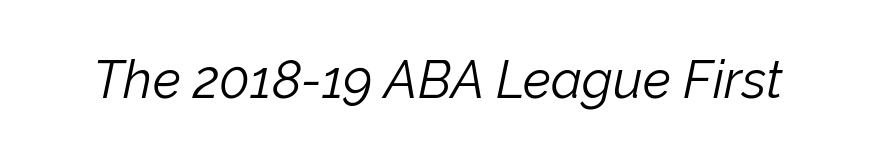
The image shows 52 px light type, italic (leaning right); set normal letter spacing, not underlined; low stroke contrast and a medium x-height.
